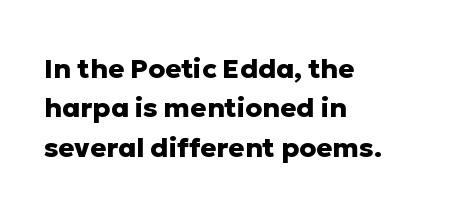
The image shows 27 px bold type, upright; set left-aligned, normal line spacing (1.46x), normal letter spacing, not underlined.
